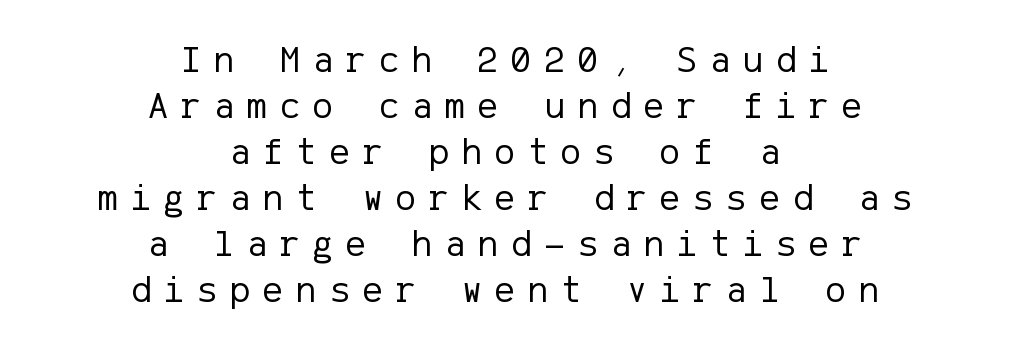
Look at the tracking — it's clearly loosened, letters drifting apart. The letters carry no serifs — their stems end cleanly without finishing strokes. Honestly, there is no underline to notice here at all. It's the straight-up-and-down kind of type.
